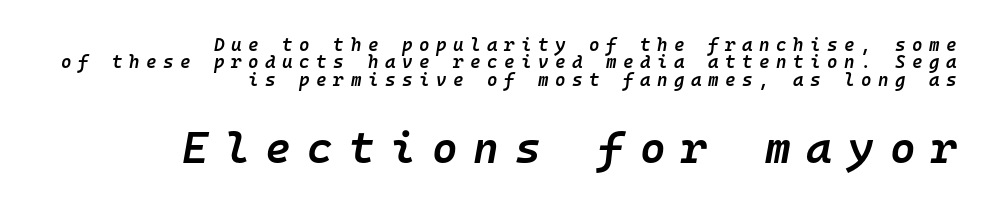
{"italic": "yes", "lean": "right", "slant_degrees": 10, "bold": "semi", "weight": "semibold", "width": "normal", "stroke_contrast": "low", "x_height": "medium", "monospaced": "yes", "underline": "no", "align": "right", "line_spacing": "tight", "line_spacing_ratio": 0.97, "letter_spacing": "wide", "letter_spacing_em": 0.36, "larger_block": "second", "size_ratio": 2.44, "glyph_px": 44}
